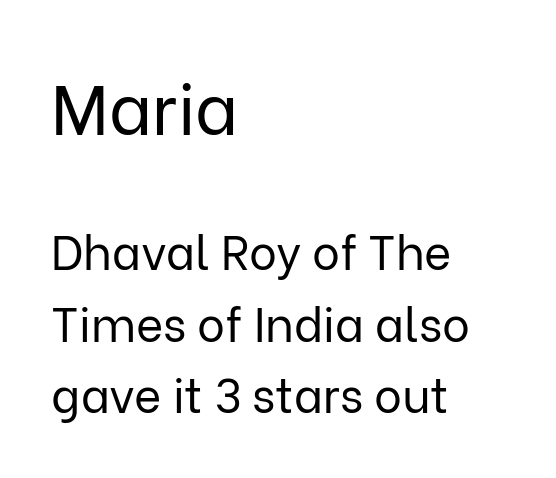
{"serif": "no", "italic": "no", "bold": "no", "weight": "regular", "width": "normal", "stroke_contrast": "low", "x_height": "medium", "monospaced": "no", "underline": "no", "align": "left", "line_spacing": "normal", "line_spacing_ratio": 1.52, "letter_spacing": "normal", "letter_spacing_em": 0.0, "larger_block": "first", "size_ratio": 1.49, "glyph_px": 70}
